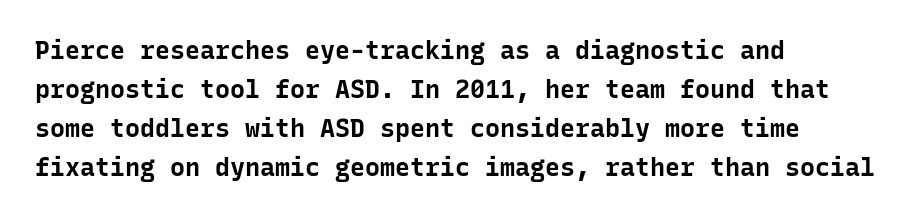
Vertical strokes here are truly vertical. In terms of letterspacing, this is plain default setting. This block has exactly the height ordinary leading produces. Pretty heavy lettering here — definitely bold.
